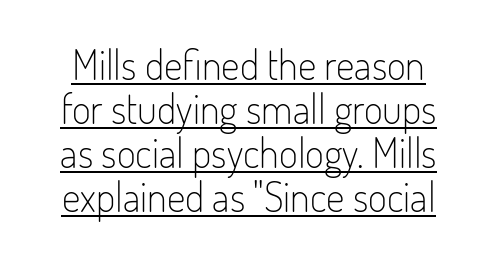
Q: Is the text bold? A: No.
Q: Is the text italic (slanted)? A: No, it is upright.
Q: Is the typeface a serif or a sans-serif typeface? A: Sans-serif.
Q: Is the text underlined? A: Yes.
Q: Is the spacing between letters normal or unusually wide? A: Normal.
Q: Is the spacing between lines tight, normal or loose? A: Tight.
Q: Width (condensed, normal, or wide)? A: Condensed.
Q: Stroke contrast? A: Low.
Q: x-height? A: Small.
Q: Monospaced? A: No.
